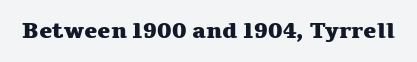
{"italic": "no", "bold": "yes", "underline": "no", "letter_spacing": "normal", "letter_spacing_em": 0.0, "glyph_px": 22}
